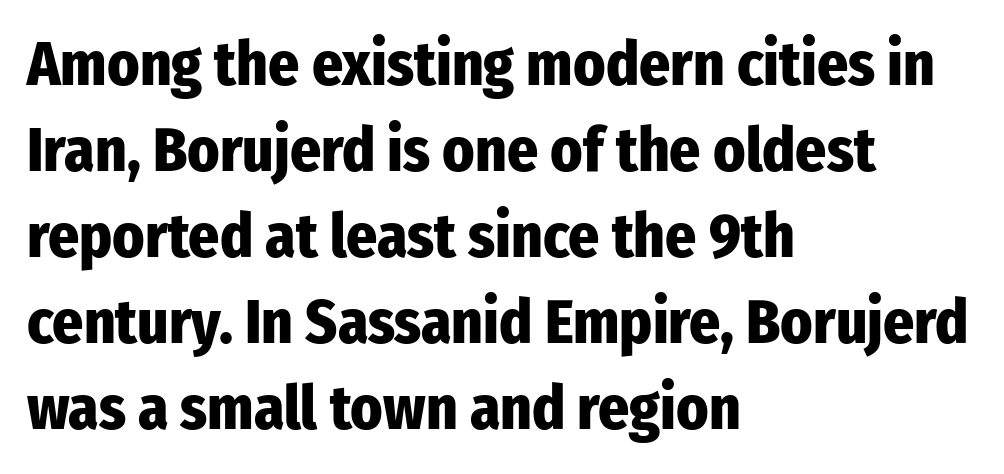
{"serif": "no", "italic": "no", "bold": "yes", "weight": "heavy", "width": "condensed", "stroke_contrast": "low", "x_height": "medium", "monospaced": "no", "underline": "no", "align": "left", "line_spacing": "normal", "line_spacing_ratio": 1.41, "letter_spacing": "normal", "letter_spacing_em": 0.0, "glyph_px": 61}
